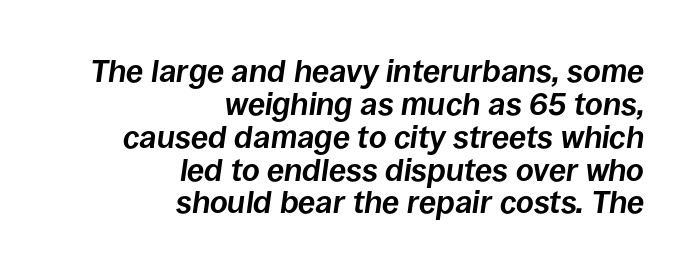
The image shows 31 px bold type, italic (leaning right); set right-aligned, tight line spacing (1.06x), normal letter spacing, not underlined; low stroke contrast and a large x-height.
